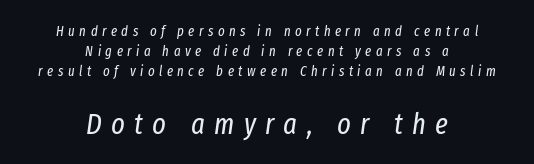
Does the copy run flush right? No — it is centered line by line. Compared with a typical body face, this is equally light or lighter still. Does extra space separate the letters? Yes, quite a lot of it. The rendering applies a slant to the glyphs. Normally led — the rows are evenly, conventionally spaced.
